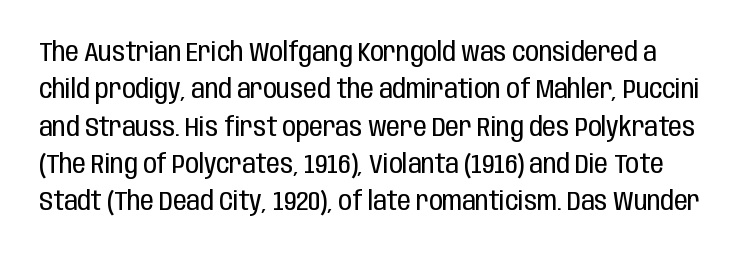
The image shows 27 px text type, upright; set normal line spacing (1.38x), normal letter spacing, not underlined.
